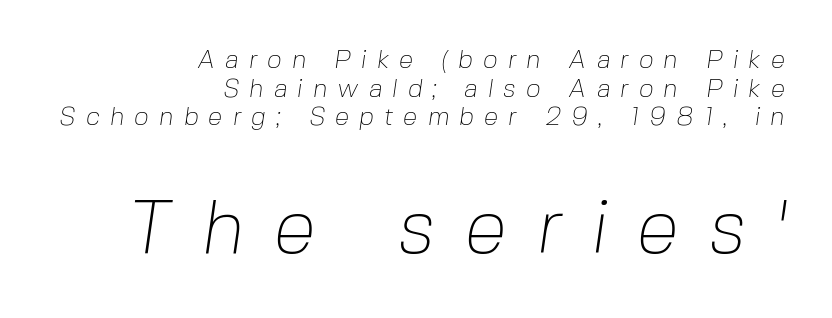
A flush-right, rag-left setting is used for this passage. Unbolded letterforms with no extra heft. Horizontal bands of white between lines are thin slivers. Do the characters align in a grid? No, the font is proportional. I'd call this a sans setting — the letters go barefoot.
